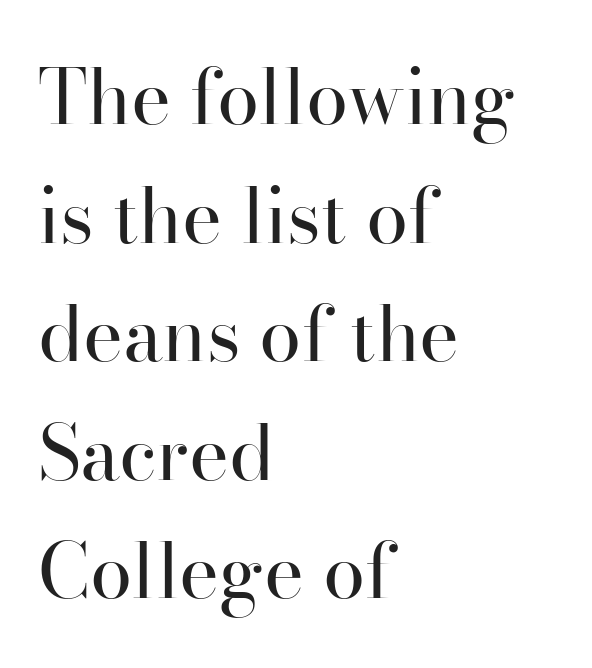
{"serif": "yes", "italic": "no", "bold": "no", "weight": "regular", "width": "normal", "stroke_contrast": "high", "x_height": "small", "monospaced": "no", "underline": "no", "align": "left", "line_spacing": "normal", "line_spacing_ratio": 1.56, "letter_spacing": "normal", "letter_spacing_em": 0.0, "glyph_px": 76}
